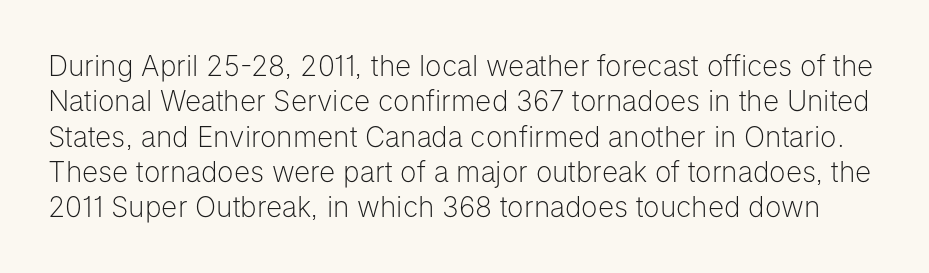
Proportional: the letters do not fall into vertical columns. The characters are drawn with everyday or finer stroke widths. The face used here is a sans, in the tradition of grotesques and geometrics. This rendering leaves character spacing at its baseline value. A typesetter would call this leading conventional body-copy spacing. It's the straight-up-and-down kind of type.
